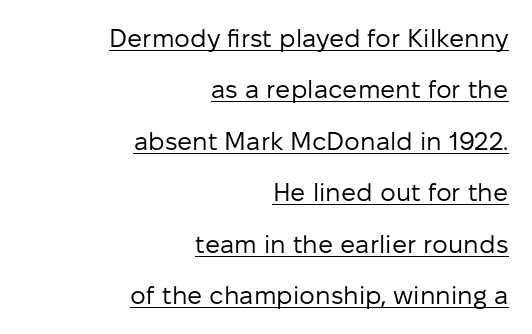
A typesetter would call this leading open, well beyond the default. Every row of glyphs terminates at an identical x-position on the right. Caption: face not bold, strokes unweighted. This is the regular roman posture of the typeface.
